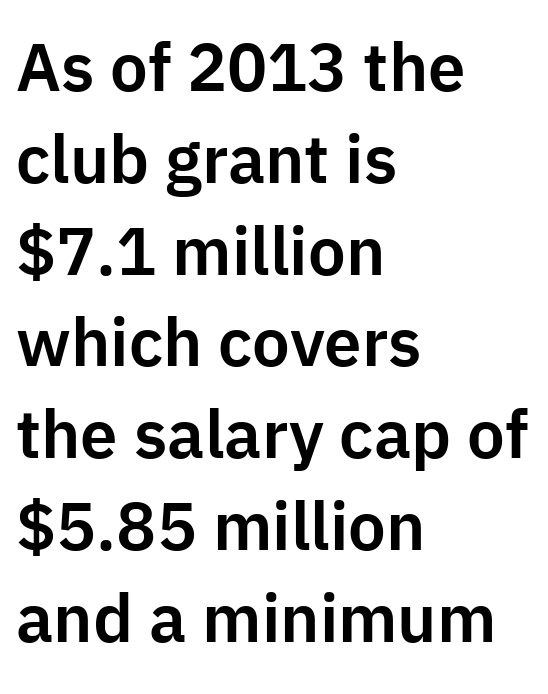
{"serif": "no", "italic": "no", "width": "normal", "stroke_contrast": "low", "x_height": "medium", "monospaced": "no", "underline": "no", "align": "left", "line_spacing": "normal", "line_spacing_ratio": 1.37, "letter_spacing": "normal", "letter_spacing_em": 0.0, "glyph_px": 67}
